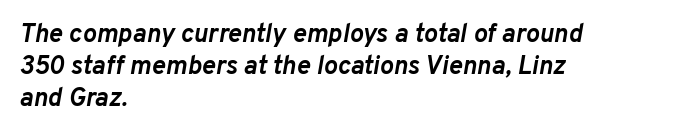
Q: Is the text bold? A: Yes.
Q: Is the text italic (slanted)? A: Yes, it leans right by about 10 degrees.
Q: Is the text underlined? A: No.
Q: How is the paragraph aligned? A: Left-aligned.
Q: Is the spacing between letters normal or unusually wide? A: Normal.
